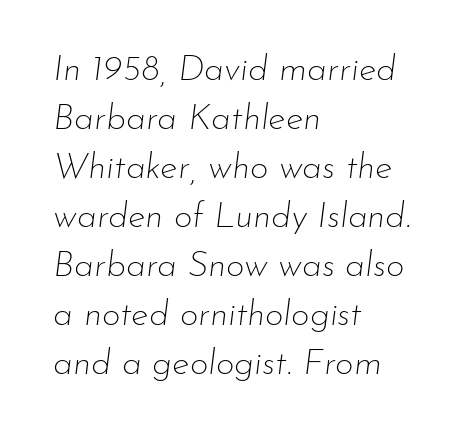
Note the varied advance widths — an 'i' is clearly narrower than an 'm'. Is the block centered? No — it sits flush against the left margin. Descenders are the only things crossing below the line. This sample uses an oblique cut, with every glyph tilted off the vertical. Between one letter and the next there's only the usual sliver of space.
